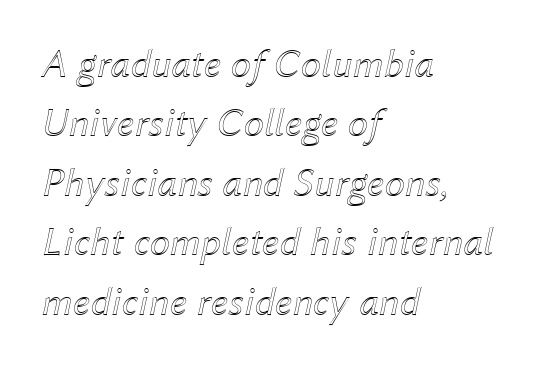
Q: Is the text italic (slanted)? A: Yes, it leans right by about 12 degrees.
Q: Is the text underlined? A: No.
Q: How is the paragraph aligned? A: Left-aligned.
Q: Is the spacing between letters normal or unusually wide? A: Normal.
Q: Is the spacing between lines tight, normal or loose? A: Normal.
Q: Width (condensed, normal, or wide)? A: Normal.
Q: x-height? A: Medium.
Q: Monospaced? A: No.
